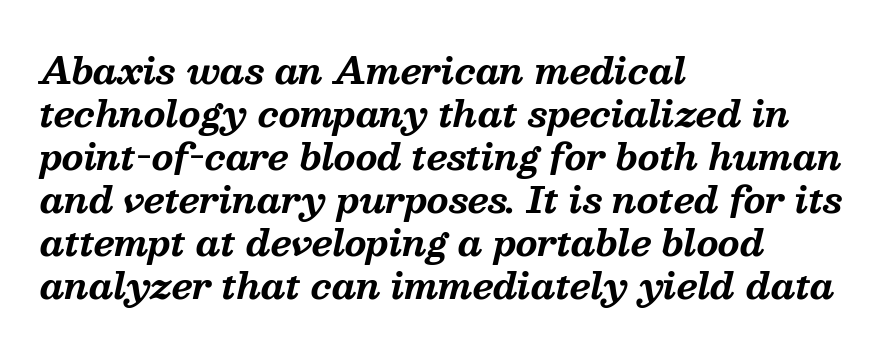
{"serif": "yes", "italic": "yes", "lean": "right", "slant_degrees": 13, "bold": "yes", "weight": "bold", "width": "normal", "stroke_contrast": "medium", "x_height": "medium", "monospaced": "no", "underline": "no", "align": "left", "line_spacing_ratio": 1.23, "letter_spacing": "normal", "letter_spacing_em": 0.0, "glyph_px": 35}
